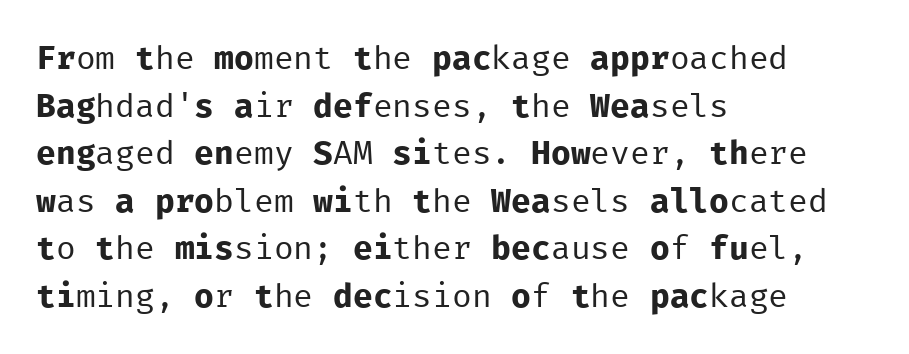
{"serif": "no", "italic": "no", "bold": "no", "weight": "regular", "width": "normal", "stroke_contrast": "low", "x_height": "medium", "monospaced": "yes", "underline": "no", "align": "left", "line_spacing": "normal", "line_spacing_ratio": 1.44, "letter_spacing": "normal", "letter_spacing_em": 0.0, "glyph_px": 33}
